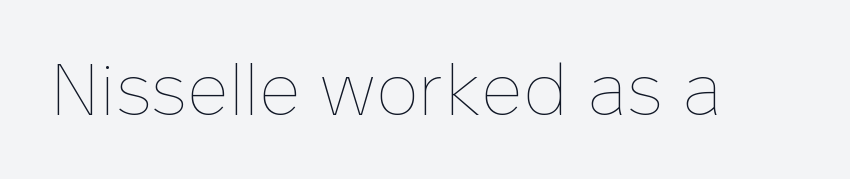
The image shows 72 px thin type, upright; set normal letter spacing, not underlined; low stroke contrast and a medium x-height.
